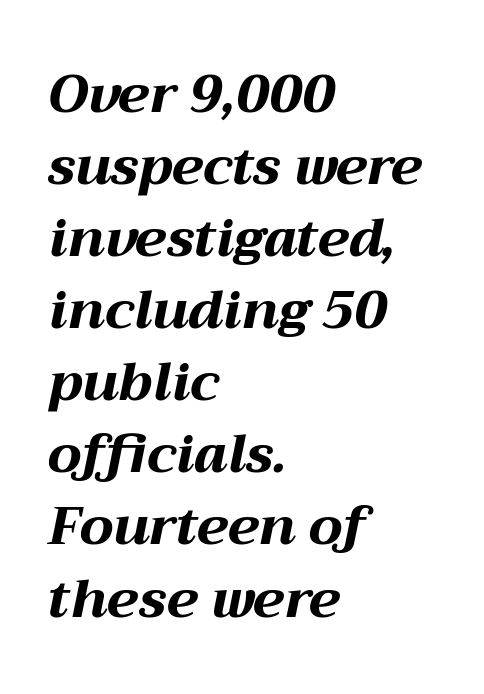
Q: Is the text bold? A: Yes.
Q: Is the text italic (slanted)? A: Yes, it leans right by about 12 degrees.
Q: Is the text underlined? A: No.
Q: How is the paragraph aligned? A: Left-aligned.
Q: Is the spacing between letters normal or unusually wide? A: Normal.
Q: Is the spacing between lines tight, normal or loose? A: Normal.
Q: Width (condensed, normal, or wide)? A: Wide.
Q: Stroke contrast? A: Medium.
Q: x-height? A: Medium.
Q: Monospaced? A: No.
